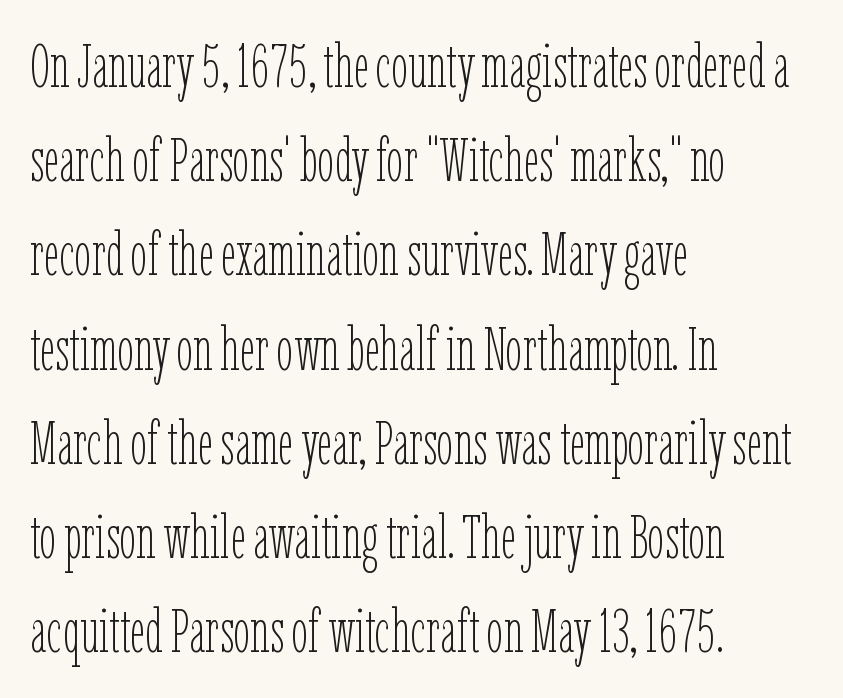
The image shows 60 px thin, condensed type, upright; set left-aligned, normal line spacing (1.57x), normal letter spacing, not underlined; low stroke contrast and a medium x-height.
